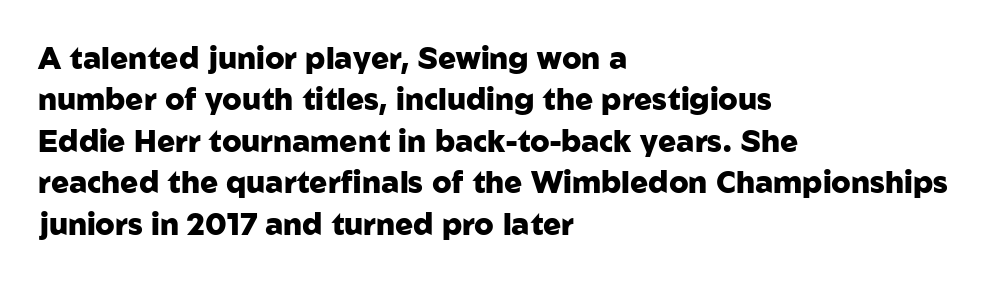
The image shows 30 px heavy sans-serif type, upright; set left-aligned, normal line spacing (1.38x), normal letter spacing, not underlined; low stroke contrast and a medium x-height.
